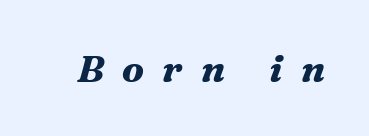
The image shows 38 px bold serif type, italic (leaning right); set unusually wide letter spacing (+0.48 em), not underlined; medium stroke contrast and a medium x-height.
